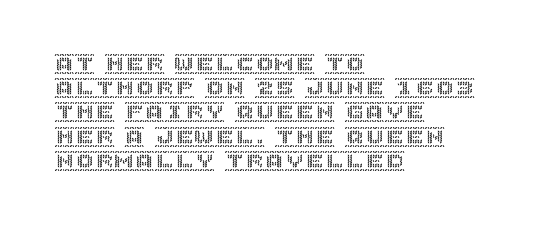
Q: Is the text italic (slanted)? A: No, it is upright.
Q: Is the text underlined? A: No.
Q: How is the paragraph aligned? A: Left-aligned.
Q: Is the spacing between letters normal or unusually wide? A: Normal.
